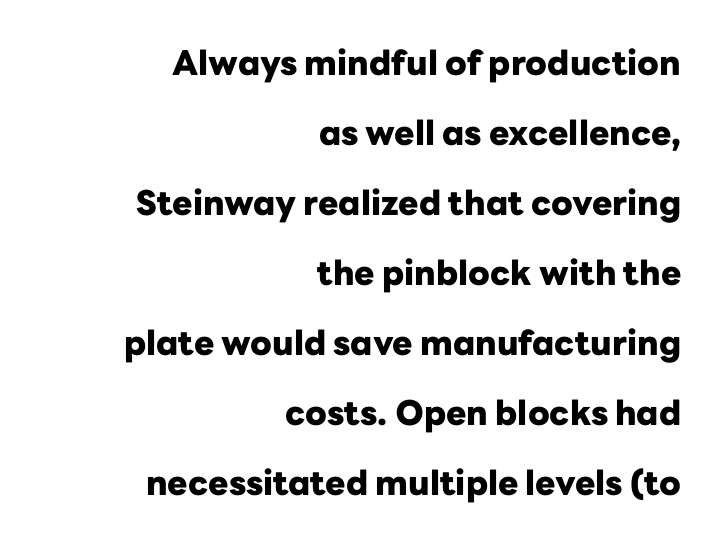
{"serif": "no", "italic": "no", "bold": "yes", "weight": "heavy", "width": "normal", "stroke_contrast": "low", "x_height": "medium", "monospaced": "no", "underline": "no", "align": "right", "line_spacing": "loose", "line_spacing_ratio": 2.06, "letter_spacing": "normal", "letter_spacing_em": 0.0, "glyph_px": 34}
